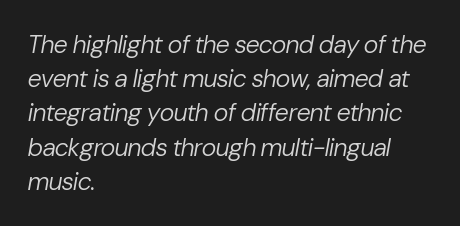
Vertical stems look standard width or narrower in stroke. Does the copy run flush right? No — it runs flush left. If you drew a line through each stem, it would be angled. Clear beneath every line of the passage. Leading: standard. Inter-character spacing is left at the font's built-in metrics.
